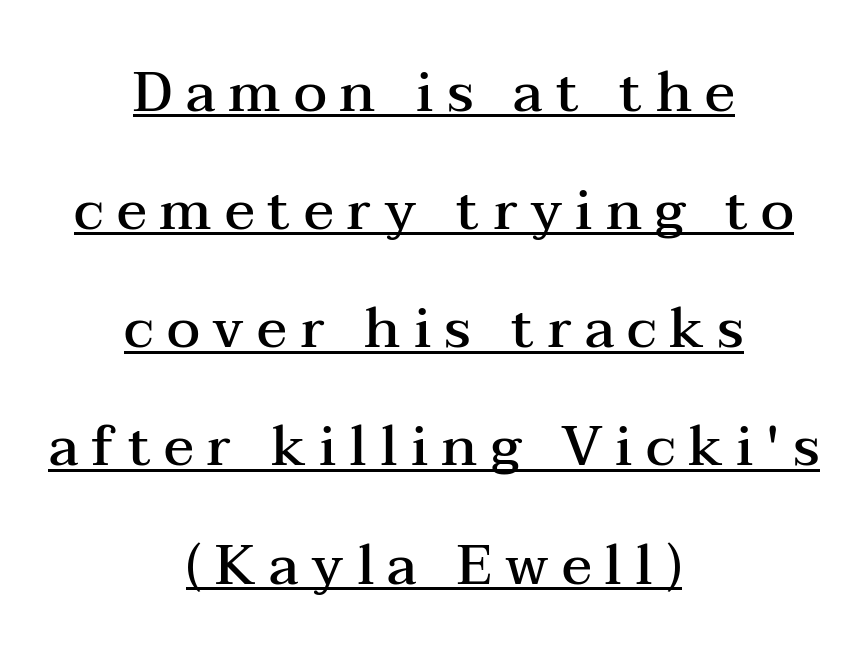
{"serif": "yes", "italic": "no", "bold": "semi", "weight": "semibold", "width": "wide", "stroke_contrast": "medium", "x_height": "medium", "monospaced": "no", "underline": "yes", "align": "center", "line_spacing": "loose", "line_spacing_ratio": 2.11, "letter_spacing": "wide", "letter_spacing_em": 0.23, "glyph_px": 56}
